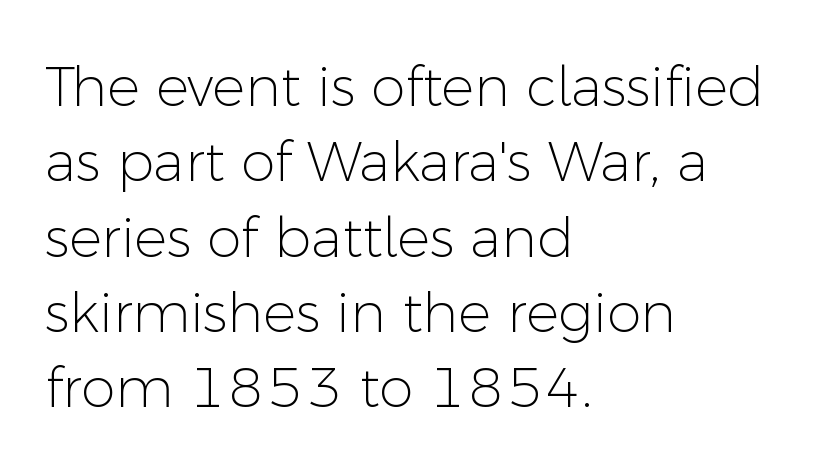
Q: Is the text bold? A: No.
Q: Is the text italic (slanted)? A: No, it is upright.
Q: Is the typeface a serif or a sans-serif typeface? A: Sans-serif.
Q: Is the text underlined? A: No.
Q: How is the paragraph aligned? A: Left-aligned.
Q: Is the spacing between letters normal or unusually wide? A: Normal.
Q: Is the spacing between lines tight, normal or loose? A: Normal.
Q: Width (condensed, normal, or wide)? A: Normal.
Q: Stroke contrast? A: Low.
Q: x-height? A: Medium.
Q: Monospaced? A: No.
